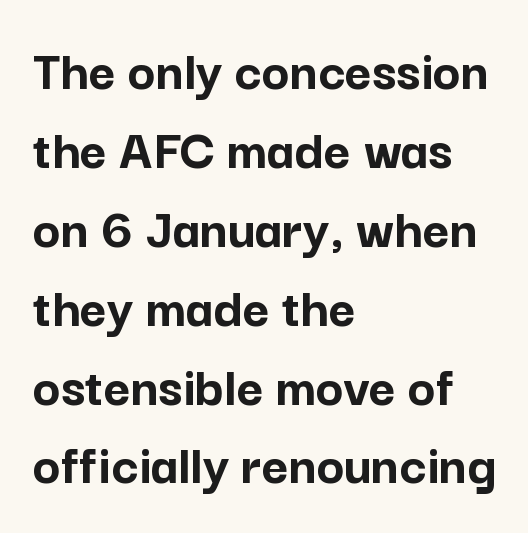
The image shows 58 px semibold sans-serif type, upright; set left-aligned, normal line spacing (1.36x), normal letter spacing, not underlined; low stroke contrast and a medium x-height.
